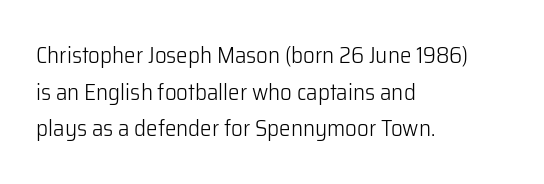
Notice how descenders clear the ascenders below comfortably — that's standard leading. Heft: none added — not bold. Posture: upright roman. The tracking reads as untouched default to a designer's eye. If you drew a ruler down the left edge, every line would touch it.
